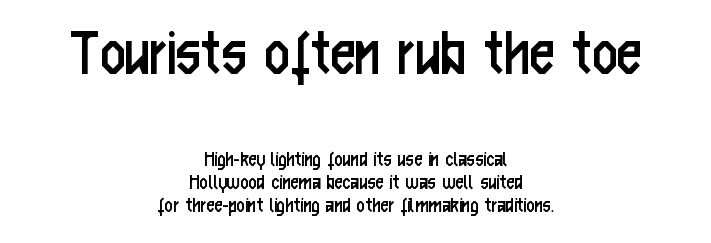
Think of a printed novel: that variable character pitch is what you see here. Leading is clearly below the norm, producing a dense column. Summary of weight: not heavy and not bold. This is the regular roman posture of the typeface.
